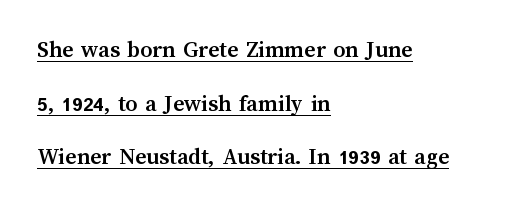
Does the leading feel generous? Absolutely, it's lavish. Posture: straight, roman, zero tilt. Honestly, the letter spacing is just normal — you wouldn't notice it. The passage shown is underscored from start to finish.
